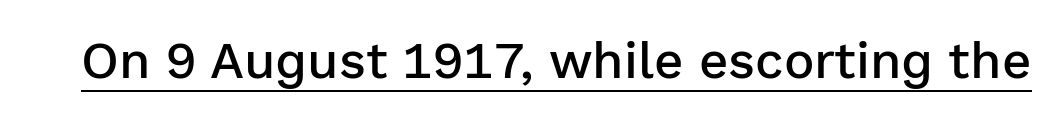
Each glyph is drawn with semibold strokes, heavier than normal yet not fully bold. The specimen reads as upright at a glance. Underlining? Definitely there. This rendering leaves character spacing at its baseline value.
